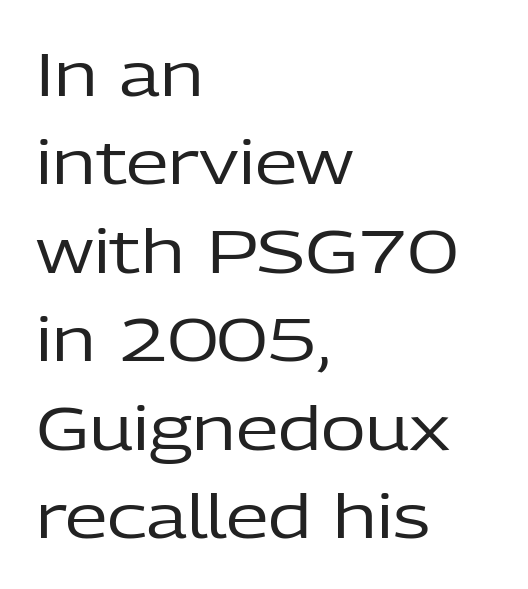
The image shows 61 px regular-weight sans-serif type, upright; set left-aligned, normal line spacing (1.45x), normal letter spacing, not underlined; low stroke contrast and a medium x-height.
